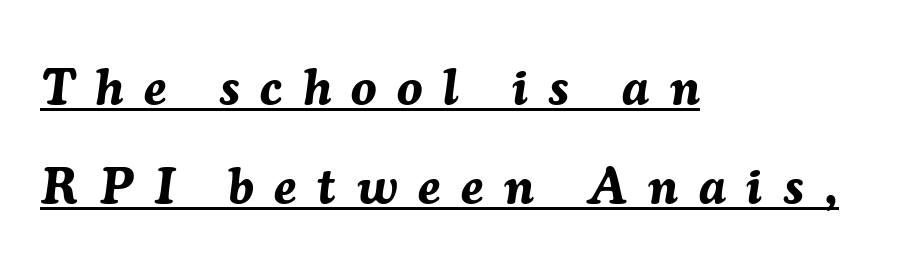
Q: Is the text bold? A: Yes.
Q: Is the text italic (slanted)? A: Yes, it leans right by about 7 degrees.
Q: Is the text underlined? A: Yes.
Q: How is the paragraph aligned? A: Left-aligned.
Q: Is the spacing between letters normal or unusually wide? A: Unusually wide.
Q: Is the spacing between lines tight, normal or loose? A: Loose.
Q: Width (condensed, normal, or wide)? A: Normal.
Q: Stroke contrast? A: Medium.
Q: x-height? A: Medium.
Q: Monospaced? A: No.
